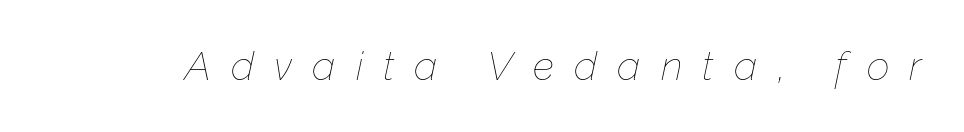
The letters are slanted; this is an italic face. No letter is thick-stroked: the sample isn't bold. Only glyphs here, with clear space below each row. The face used here is proportionally spaced, like ordinary book or web type.
